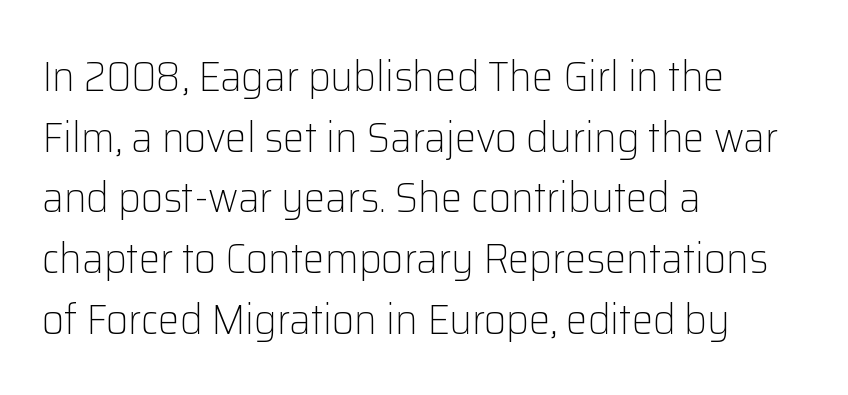
Q: Is the text bold? A: No.
Q: Is the text italic (slanted)? A: No, it is upright.
Q: Is the typeface a serif or a sans-serif typeface? A: Sans-serif.
Q: Is the text underlined? A: No.
Q: How is the paragraph aligned? A: Left-aligned.
Q: Is the spacing between letters normal or unusually wide? A: Normal.
Q: Is the spacing between lines tight, normal or loose? A: Normal.
Q: Width (condensed, normal, or wide)? A: Normal.
Q: Stroke contrast? A: Low.
Q: x-height? A: Medium.
Q: Monospaced? A: No.
